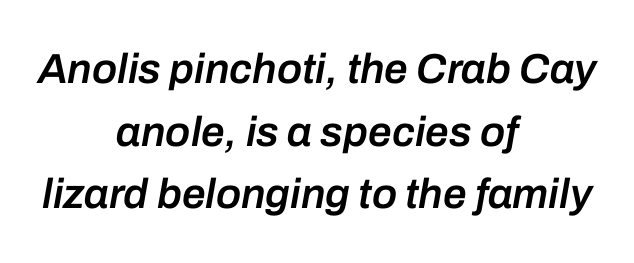
Bare-footed words on every line. Characters are canted at an angle relative to the baseline's perpendicular. There is no visible air inserted between adjacent glyphs. Typesetter's note: demi weight, one step under bold.
